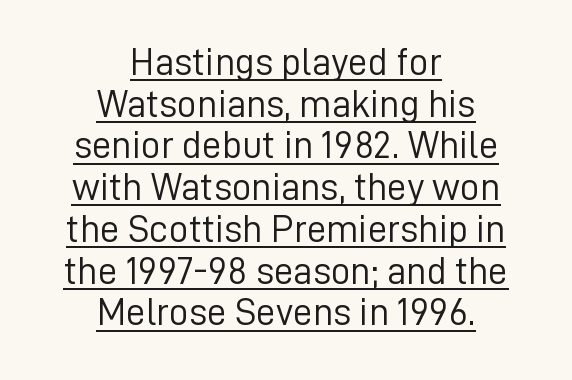
{"serif": "no", "italic": "no", "bold": "no", "weight": "light", "width": "normal", "stroke_contrast": "low", "x_height": "medium", "monospaced": "no", "underline": "yes", "align": "center", "line_spacing": "tight", "line_spacing_ratio": 1.07, "letter_spacing": "normal", "letter_spacing_em": 0.0, "glyph_px": 39}
